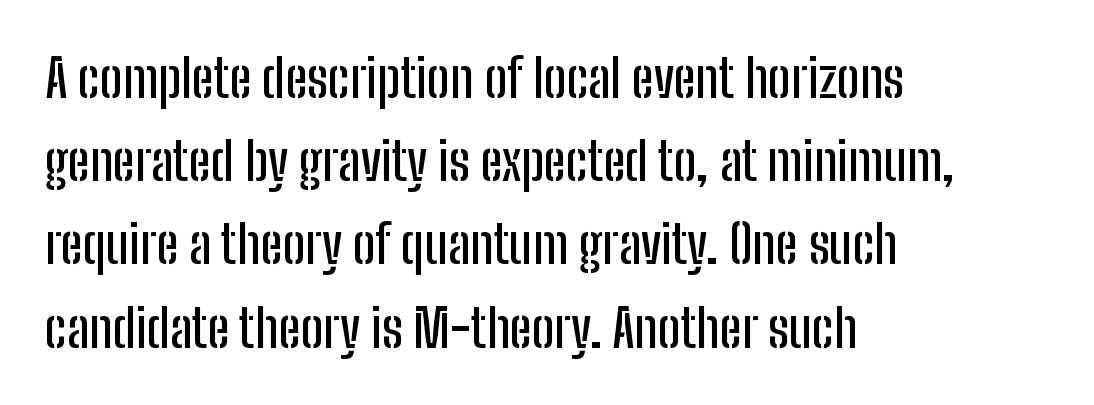
The text was rendered using a sans face with plain stroke endings. Reading down the column, the eye jumps a familiar distance to each next line. One-word summary of the alignment: left. Think of a printed novel: that variable character pitch is what you see here. Check the space under the baseline: it is left empty. The type is set solid horizontally, with unmodified tracking.
